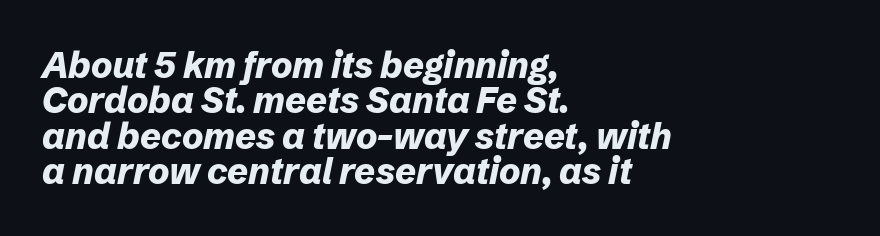
The image shows 36 px bold type, italic (leaning right); set left-aligned, tight line spacing (0.98x), normal letter spacing, not underlined; low stroke contrast and a medium x-height.
